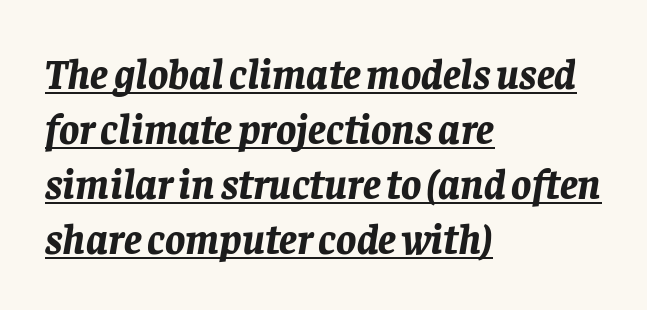
The designer left line spacing at the default. Observe the ordinary spacing: letters are neighbours, not strangers. In terms of weight, the rendering is a true, heavy bold. Does a line run under the words? Yes, clearly. Layout note: lines flush left.
